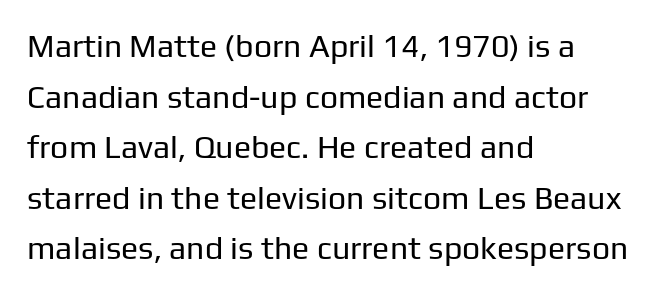
This sample has the flowing, uneven cadence of proportional lettering. Compared with typical paragraphs, the rows here are spaced about the same. A typesetter would call this zero additional tracking. No extra ink here — the face is not bold.
